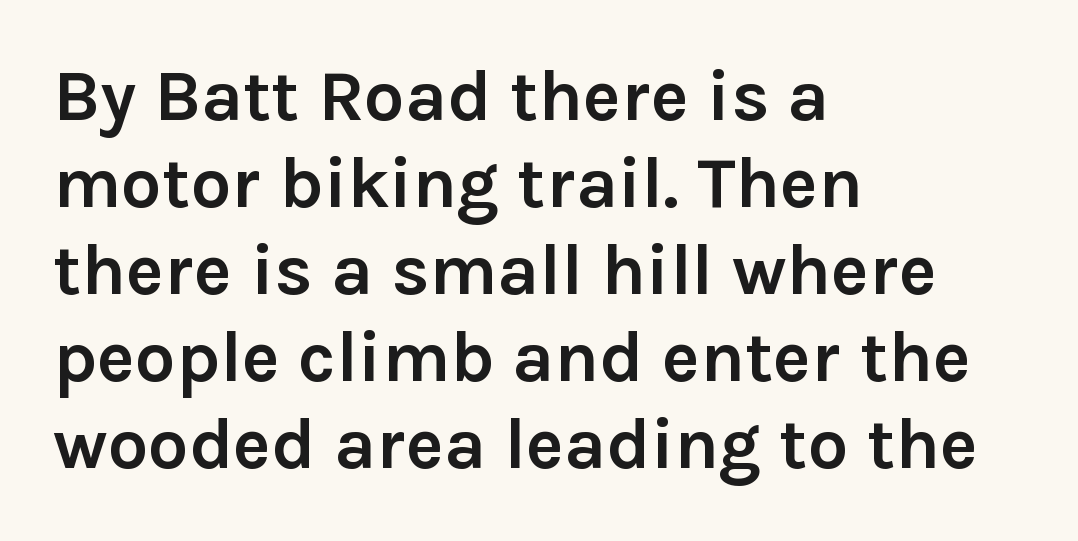
{"serif": "no", "italic": "no", "bold": "yes", "weight": "semibold", "width": "normal", "stroke_contrast": "low", "x_height": "medium", "monospaced": "no", "underline": "no", "align": "left", "line_spacing_ratio": 1.21, "letter_spacing": "normal", "letter_spacing_em": 0.0, "glyph_px": 72}
